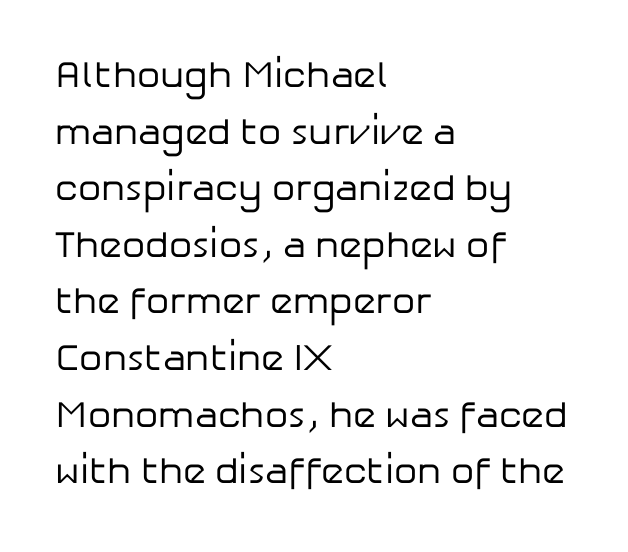
No word sits above an underline. Italic? Not at all — the glyphs are vertical. Note the varied advance widths — an 'i' is clearly narrower than an 'm'. The passage shown is typeset with a sans-serif family. Between one letter and the next there's only the usual sliver of space.
